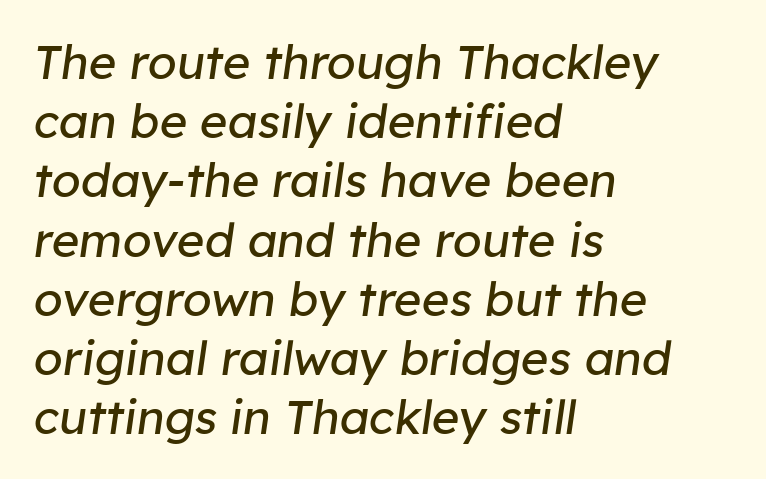
Q: Is the text bold? A: No.
Q: Is the text italic (slanted)? A: Yes, it leans right by about 8 degrees.
Q: Is the text underlined? A: No.
Q: How is the paragraph aligned? A: Left-aligned.
Q: Is the spacing between letters normal or unusually wide? A: Normal.
Q: Is the spacing between lines tight, normal or loose? A: Normal.
Q: Width (condensed, normal, or wide)? A: Normal.
Q: Stroke contrast? A: Low.
Q: x-height? A: Medium.
Q: Monospaced? A: No.
